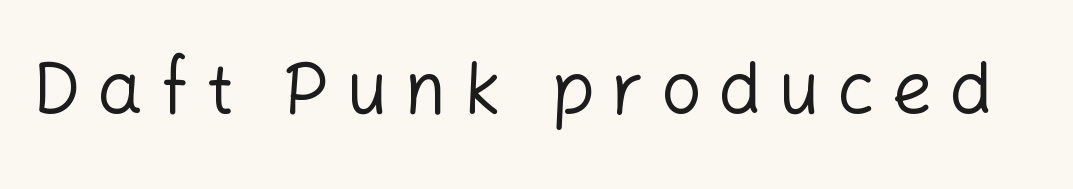
Q: Is the text bold? A: No.
Q: Is the text italic (slanted)? A: No, it is upright.
Q: Is the typeface a serif or a sans-serif typeface? A: Sans-serif.
Q: Is the text underlined? A: No.
Q: Is the spacing between letters normal or unusually wide? A: Unusually wide.
Q: Width (condensed, normal, or wide)? A: Normal.
Q: Stroke contrast? A: Low.
Q: x-height? A: Medium.
Q: Monospaced? A: No.
